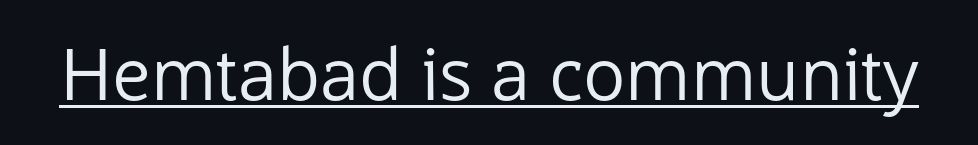
{"serif": "no", "italic": "no", "bold": "no", "weight": "regular", "width": "normal", "stroke_contrast": "low", "x_height": "medium", "monospaced": "no", "underline": "yes", "letter_spacing": "normal", "letter_spacing_em": 0.0, "glyph_px": 71}
